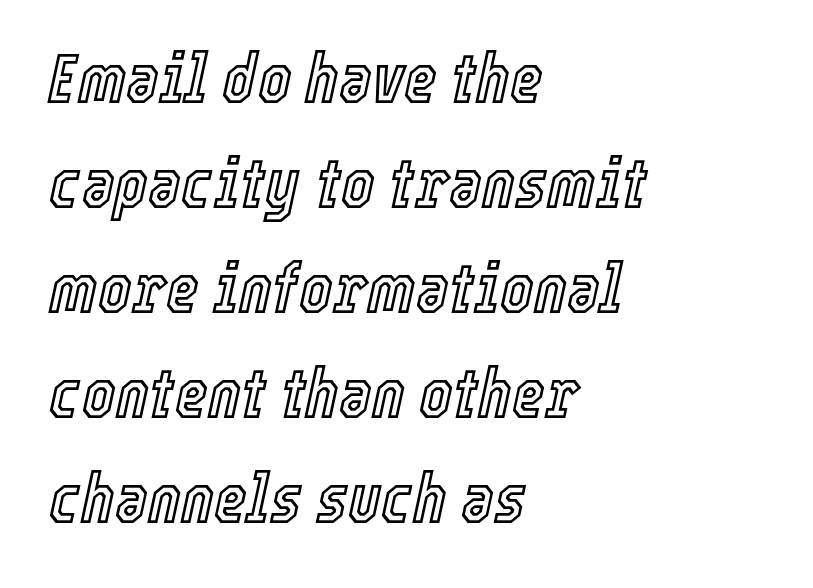
Q: Is the text italic (slanted)? A: Yes, it leans right by about 12 degrees.
Q: Is the text underlined? A: No.
Q: How is the paragraph aligned? A: Left-aligned.
Q: Is the spacing between letters normal or unusually wide? A: Normal.
Q: Is the spacing between lines tight, normal or loose? A: Normal.
Q: Width (condensed, normal, or wide)? A: Condensed.
Q: x-height? A: Medium.
Q: Monospaced? A: No.
